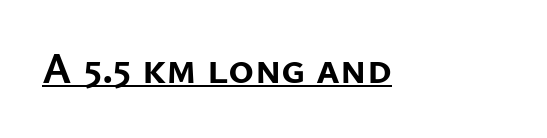
{"serif": "no", "italic": "no", "bold": "yes", "weight": "semibold", "width": "normal", "stroke_contrast": "low", "x_height": "medium", "monospaced": "no", "underline": "yes", "letter_spacing": "normal", "letter_spacing_em": 0.0, "glyph_px": 44}
